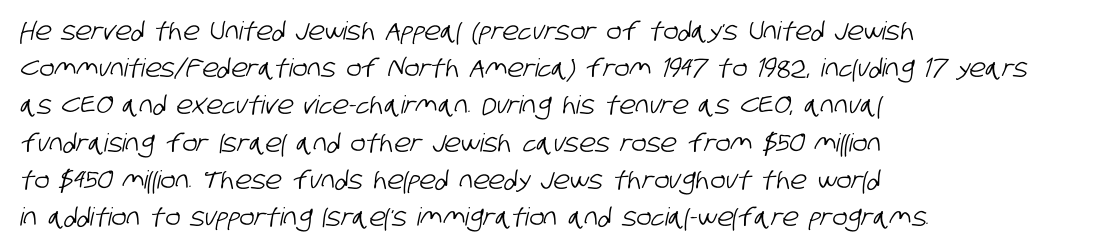
Tracking value appears to be zero — textbook default spacing. This sample keeps an unexceptional amount of space between lines. Which margin do the lines hug? The left one — the right edge is uneven. A clean baseline with only descenders dipping below it.
